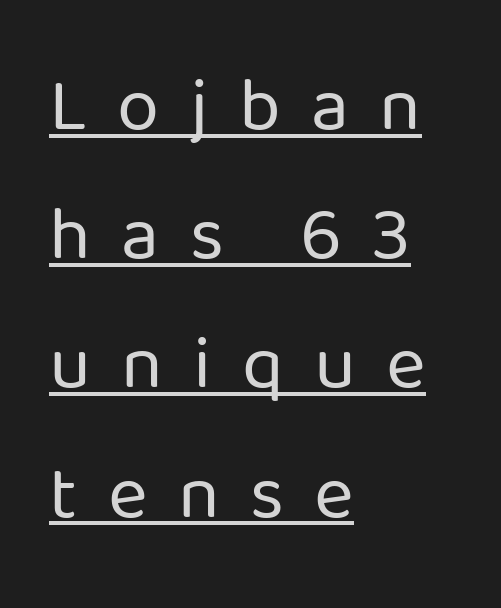
Q: Is the text bold? A: No.
Q: Is the text italic (slanted)? A: No, it is upright.
Q: Is the typeface a serif or a sans-serif typeface? A: Sans-serif.
Q: Is the text underlined? A: Yes.
Q: How is the paragraph aligned? A: Left-aligned.
Q: Is the spacing between letters normal or unusually wide? A: Unusually wide.
Q: Is the spacing between lines tight, normal or loose? A: Normal.
Q: Width (condensed, normal, or wide)? A: Normal.
Q: Stroke contrast? A: Low.
Q: x-height? A: Medium.
Q: Monospaced? A: No.
